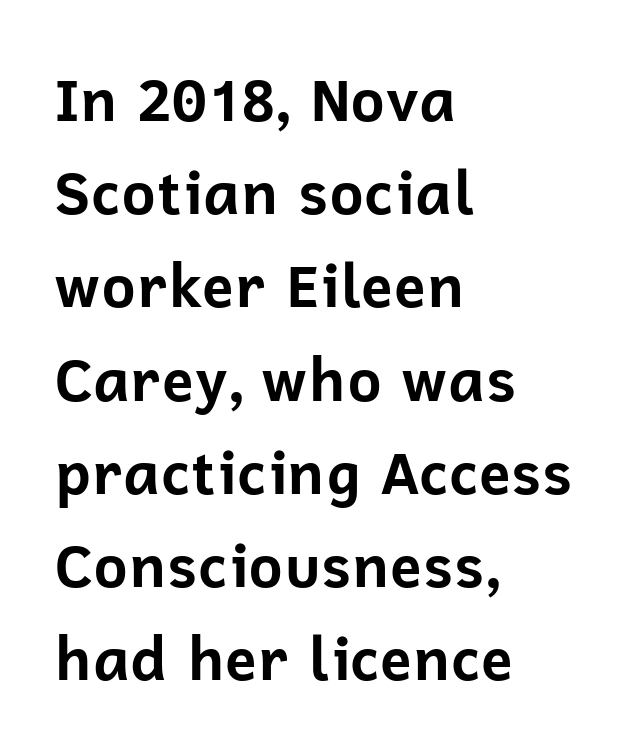
{"serif": "no", "italic": "no", "bold": "yes", "weight": "bold", "width": "normal", "stroke_contrast": "low", "x_height": "medium", "monospaced": "no", "underline": "no", "align": "left", "line_spacing": "normal", "line_spacing_ratio": 1.58, "letter_spacing": "normal", "letter_spacing_em": 0.0, "glyph_px": 59}
